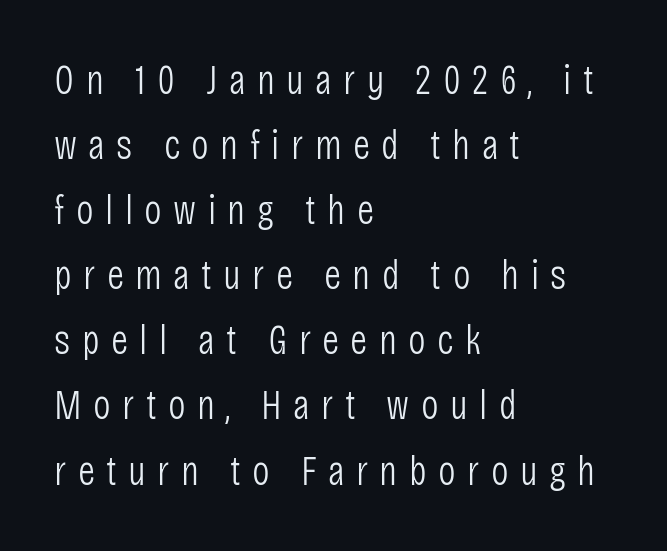
Vertical strokes here are truly vertical. Vertically, the passage feels balanced, rows spaced as you'd expect. The passage shown is not bold in any degree. Casual observation: everything's shoved over to the left. The rendering uses natural spacing where letterforms have individual widths. Loose tracking; the words dissolve into strings of separated letters.
